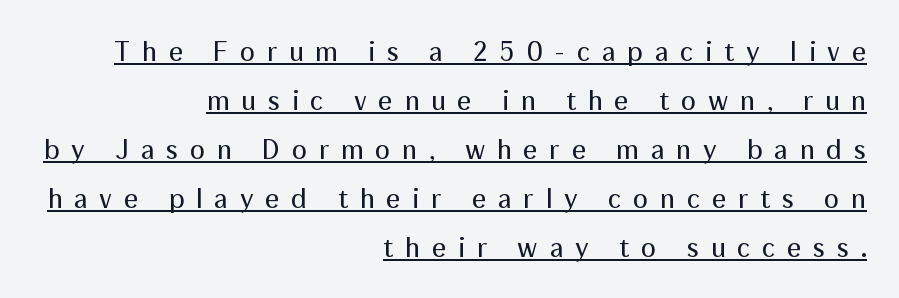
The image shows 28 px regular-weight sans-serif type, upright; set right-aligned, line spacing 1.75x, unusually wide letter spacing (+0.42 em), underlined; medium stroke contrast and a medium x-height.
